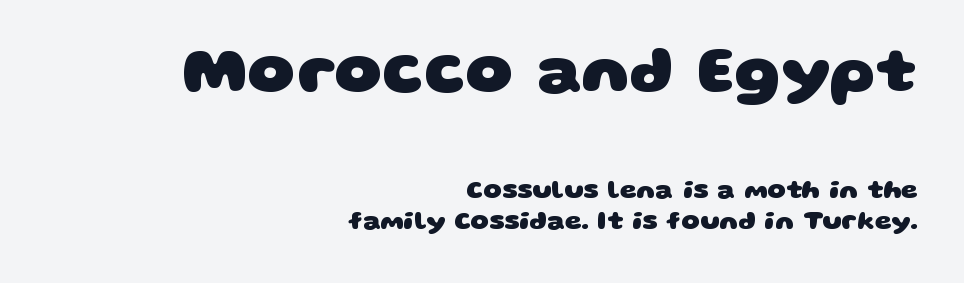
Q: Is the text bold? A: Yes.
Q: Is the typeface a serif or a sans-serif typeface? A: Sans-serif.
Q: Is the text underlined? A: No.
Q: How is the paragraph aligned? A: Right-aligned.
Q: Is the spacing between letters normal or unusually wide? A: Normal.
Q: Which block of text is set in a larger size, the first (top) or the second (bottom)? A: The first (top) one.
Q: Width (condensed, normal, or wide)? A: Wide.
Q: Stroke contrast? A: Low.
Q: x-height? A: Large.
Q: Monospaced? A: No.
